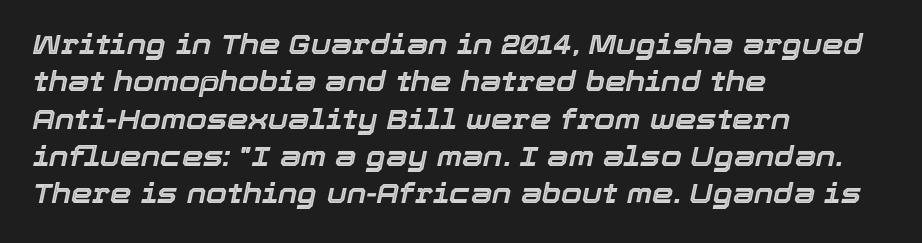
Q: Is the text italic (slanted)? A: Yes, it leans right by about 12 degrees.
Q: Is the text underlined? A: No.
Q: How is the paragraph aligned? A: Left-aligned.
Q: Is the spacing between letters normal or unusually wide? A: Normal.
Q: Is the spacing between lines tight, normal or loose? A: Normal.
